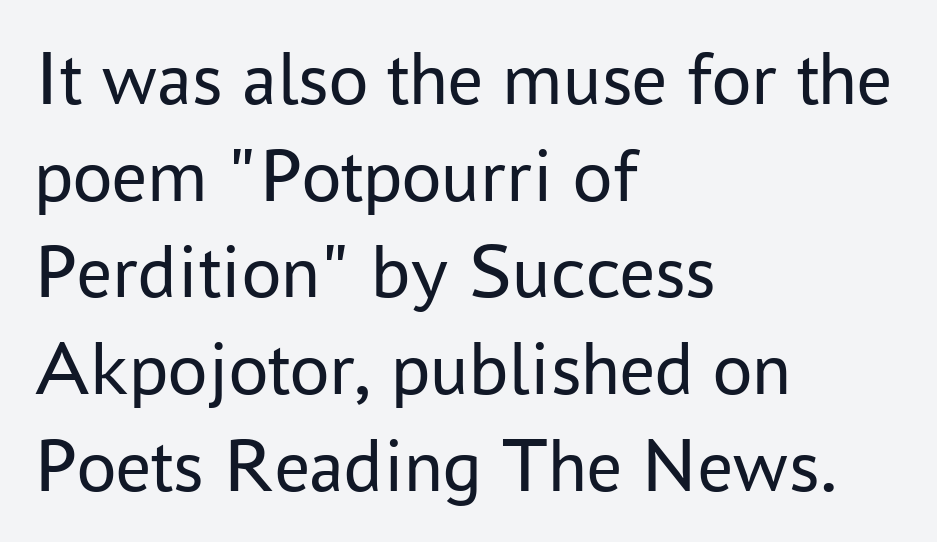
These lines are composed in type without serifs. Ink coverage per letter is moderate at most. Does the lettering tilt? It doesn't — this is upright. Leftover space on each line is placed entirely after the last word. Varying glyph widths throughout — classic text-font behaviour. The strip under each line holds only bare page.
